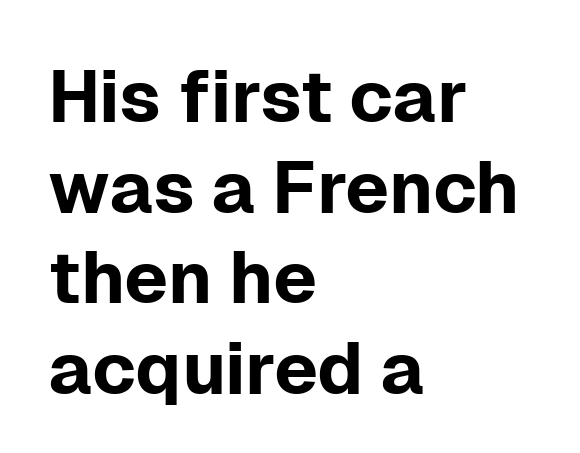
Default kerning and tracking; the words read as compact shapes. In terms of letterform style, serifs are entirely absent. Underlining? Definitely not there. Posture: upright roman.
